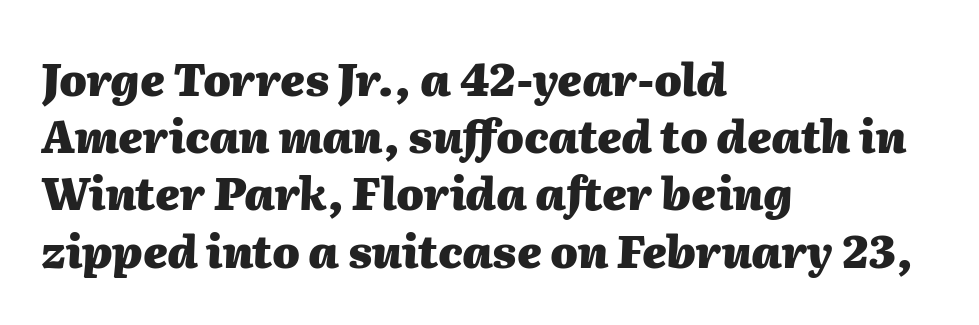
Looks like regular typesetting: each glyph gets only the width it needs. Underline: absent. Characters follow at the spacing the type designer built in. Students, observe: this is what conventionally led text looks like. Notice how the passage keeps a crisp vertical edge on the left only. A typesetter would mark this as italic.
